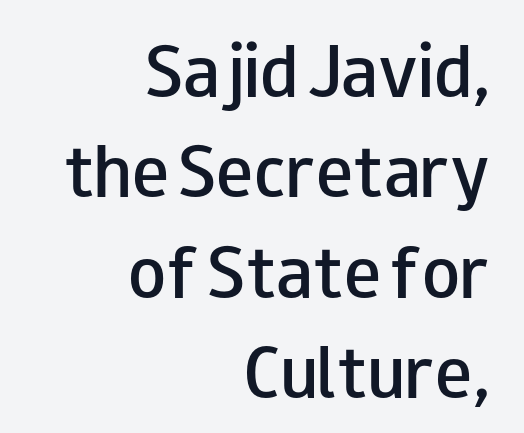
{"serif": "no", "italic": "no", "bold": "semi", "weight": "semibold", "width": "wide", "stroke_contrast": "low", "x_height": "small", "monospaced": "no", "underline": "no", "align": "right", "line_spacing": "normal", "line_spacing_ratio": 1.62, "letter_spacing": "normal", "letter_spacing_em": 0.0, "glyph_px": 62}
